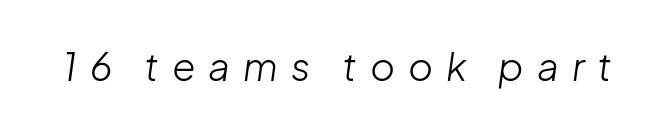
Q: Is the text bold? A: No.
Q: Is the text italic (slanted)? A: Yes, it leans right by about 8 degrees.
Q: Is the text underlined? A: No.
Q: Is the spacing between letters normal or unusually wide? A: Unusually wide.
Q: Width (condensed, normal, or wide)? A: Normal.
Q: Stroke contrast? A: Low.
Q: x-height? A: Medium.
Q: Monospaced? A: No.
